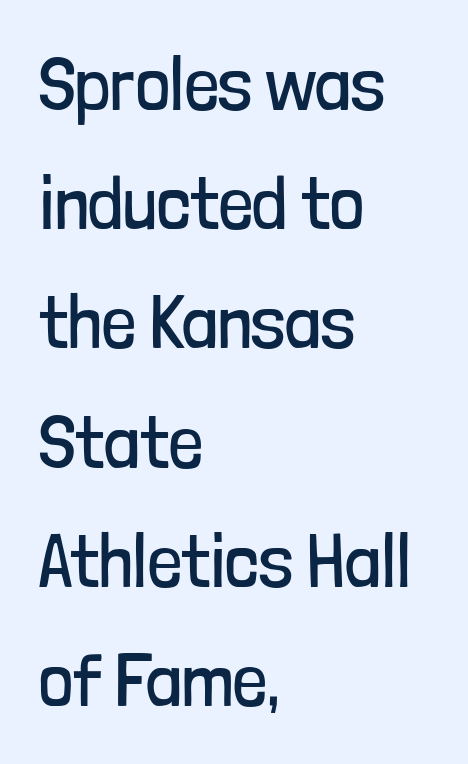
{"serif": "no", "italic": "no", "bold": "no", "weight": "regular", "width": "condensed", "stroke_contrast": "low", "x_height": "medium", "monospaced": "no", "underline": "no", "align": "left", "line_spacing": "normal", "line_spacing_ratio": 1.59, "letter_spacing": "normal", "letter_spacing_em": 0.0, "glyph_px": 75}
